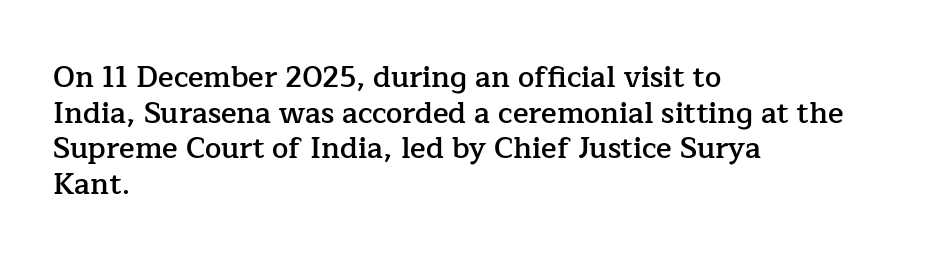
The image shows 29 px semibold serif type, upright; set left-aligned, line spacing 1.23x, normal letter spacing, not underlined; low stroke contrast and a medium x-height.
